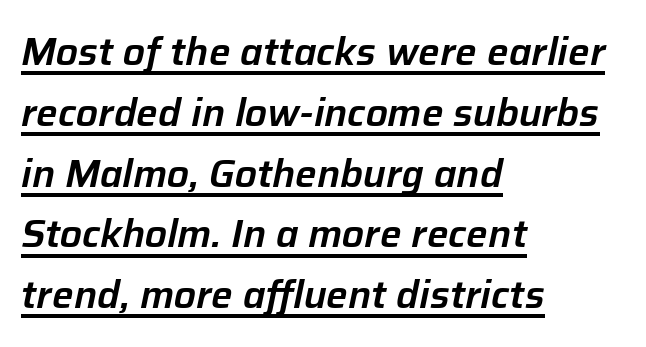
Observe the ordinary spacing: letters are neighbours, not strangers. Think of a printed novel: that variable character pitch is what you see here. A rule runs beneath these lines of type. All the whitespace from short lines collects on the right. Students, observe: this is what conventionally led text looks like.
